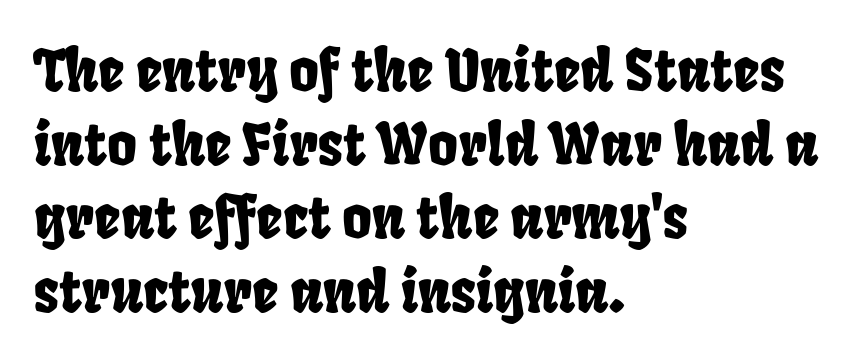
{"serif": "no", "width": "condensed", "stroke_contrast": "low", "x_height": "large", "monospaced": "no", "underline": "no", "align": "left", "line_spacing": "normal", "line_spacing_ratio": 1.29, "letter_spacing": "normal", "letter_spacing_em": 0.0, "glyph_px": 57}
